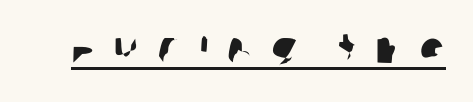
{"serif": "no", "width": "normal", "stroke_contrast": "low", "x_height": "large", "monospaced": "no", "underline": "yes", "letter_spacing": "wide", "letter_spacing_em": 0.42, "glyph_px": 45}
